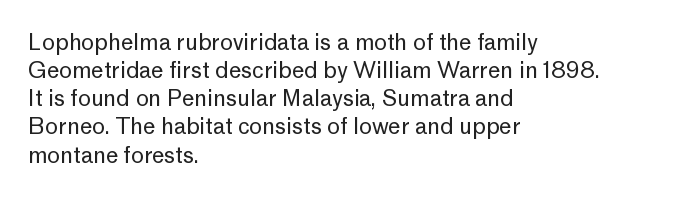
{"italic": "no", "bold": "no", "underline": "no", "align": "left", "line_spacing": "normal", "line_spacing_ratio": 1.28, "letter_spacing": "normal", "letter_spacing_em": 0.0, "glyph_px": 22}
